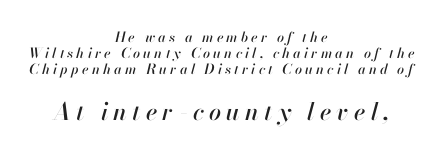
The image shows 24 px text type, italic (leaning right); set centered, tight line spacing (1.15x), unusually wide letter spacing (+0.22 em), not underlined; the second (bottom) block is 1.71x larger.
